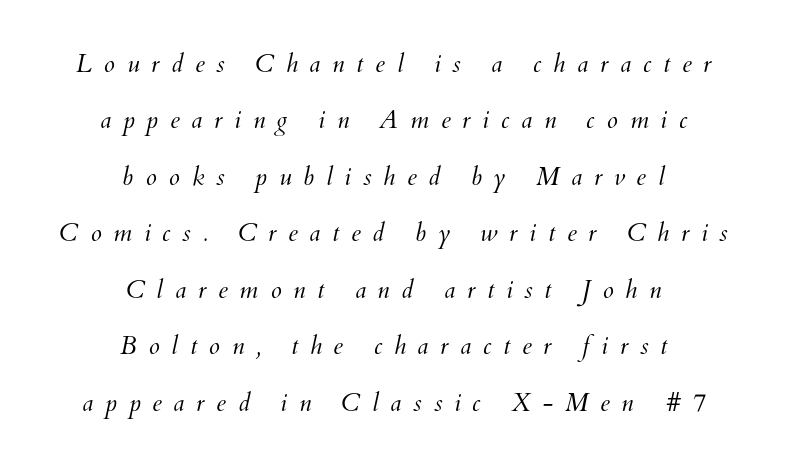
{"bold": "no", "underline": "no", "align": "center", "line_spacing": "loose", "line_spacing_ratio": 2.26, "letter_spacing": "wide", "letter_spacing_em": 0.47, "glyph_px": 25}
